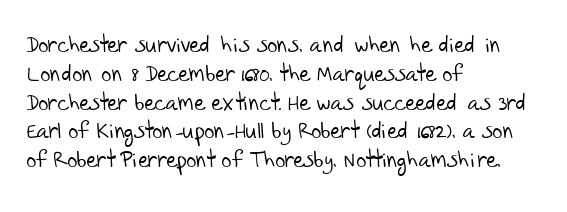
Q: Is the text bold? A: No.
Q: Is the text underlined? A: No.
Q: How is the paragraph aligned? A: Left-aligned.
Q: Is the spacing between letters normal or unusually wide? A: Normal.
Q: Is the spacing between lines tight, normal or loose? A: Normal.
